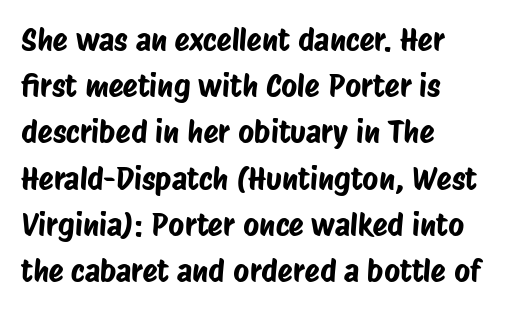
{"serif": "no", "width": "condensed", "stroke_contrast": "low", "x_height": "large", "monospaced": "no", "underline": "no", "align": "left", "line_spacing": "normal", "line_spacing_ratio": 1.49, "letter_spacing": "normal", "letter_spacing_em": 0.0, "glyph_px": 31}
